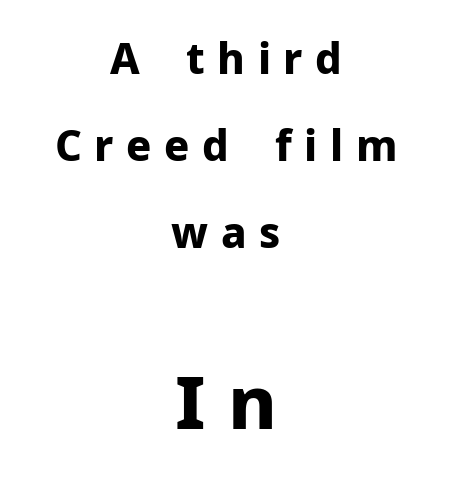
{"serif": "no", "italic": "no", "bold": "yes", "weight": "bold", "width": "normal", "stroke_contrast": "low", "x_height": "medium", "monospaced": "no", "underline": "no", "align": "center", "line_spacing": "loose", "line_spacing_ratio": 2.07, "letter_spacing": "wide", "letter_spacing_em": 0.3, "larger_block": "second", "size_ratio": 1.76, "glyph_px": 74}
